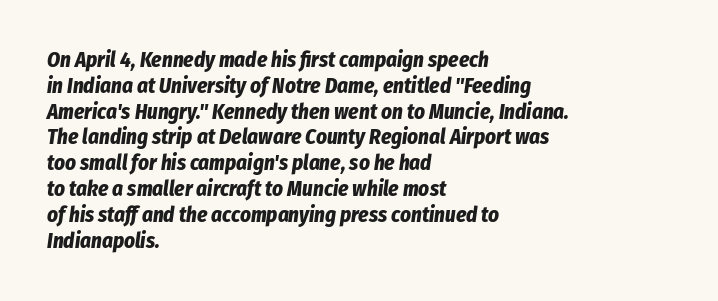
The image shows 21 px bold type, italic (leaning right); set left-aligned, line spacing 1.23x, normal letter spacing, not underlined.
